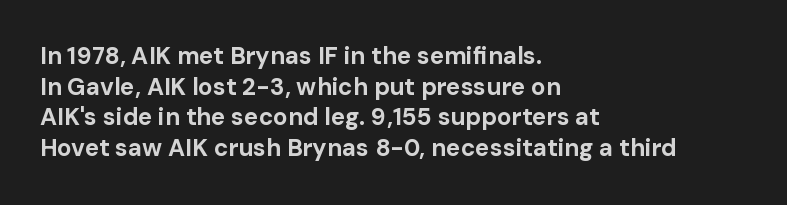
The image shows 24 px bold type, upright; set left-aligned, normal line spacing (1.28x), normal letter spacing, not underlined.
